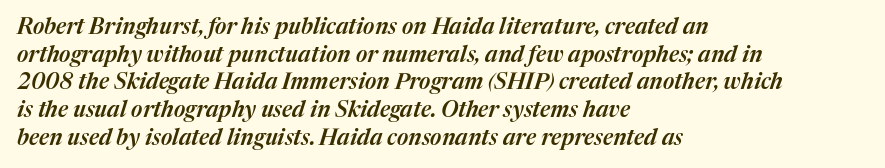
The image shows 22 px text type, italic (leaning right); set left-aligned, normal line spacing (1.26x), normal letter spacing, not underlined.
